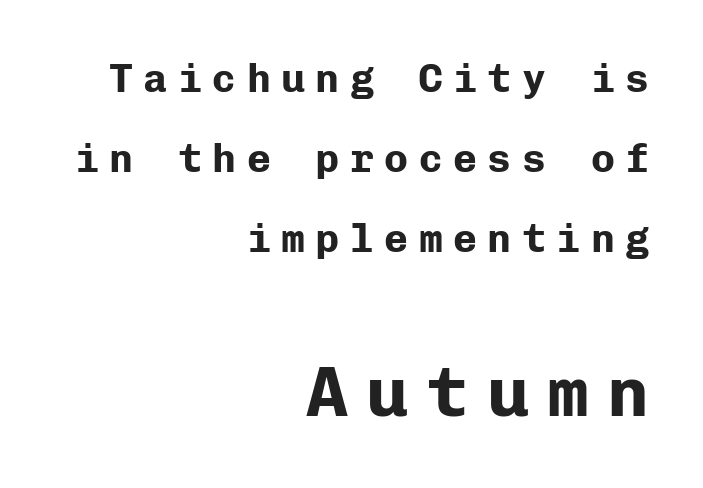
Q: Is the text bold? A: Yes.
Q: Is the text italic (slanted)? A: No, it is upright.
Q: Is the typeface a serif or a sans-serif typeface? A: Sans-serif.
Q: Is the text underlined? A: No.
Q: How is the paragraph aligned? A: Right-aligned.
Q: Is the spacing between letters normal or unusually wide? A: Unusually wide.
Q: Is the spacing between lines tight, normal or loose? A: Loose.
Q: Which block of text is set in a larger size, the first (top) or the second (bottom)? A: The second (bottom) one.
Q: Width (condensed, normal, or wide)? A: Normal.
Q: Stroke contrast? A: Low.
Q: x-height? A: Medium.
Q: Monospaced? A: Yes.
